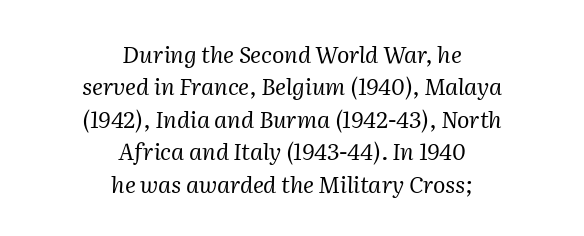
The image shows 23 px text type, italic (leaning right); set centered, normal line spacing (1.41x), normal letter spacing, not underlined.
